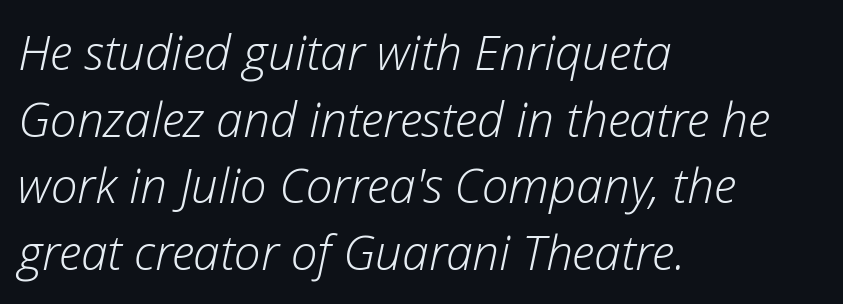
Q: Is the text bold? A: No.
Q: Is the text italic (slanted)? A: Yes, it leans right by about 12 degrees.
Q: Is the text underlined? A: No.
Q: How is the paragraph aligned? A: Left-aligned.
Q: Is the spacing between letters normal or unusually wide? A: Normal.
Q: Is the spacing between lines tight, normal or loose? A: Normal.
Q: Width (condensed, normal, or wide)? A: Normal.
Q: Stroke contrast? A: Low.
Q: x-height? A: Medium.
Q: Monospaced? A: No.
